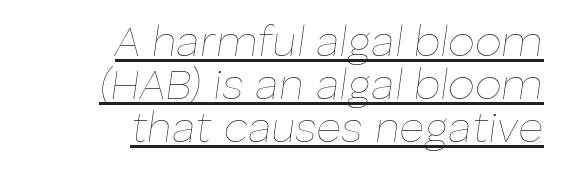
The image shows 43 px thin type, italic (leaning right); set right-aligned, tight line spacing (1.0x), normal letter spacing, underlined; low stroke contrast and a medium x-height.
